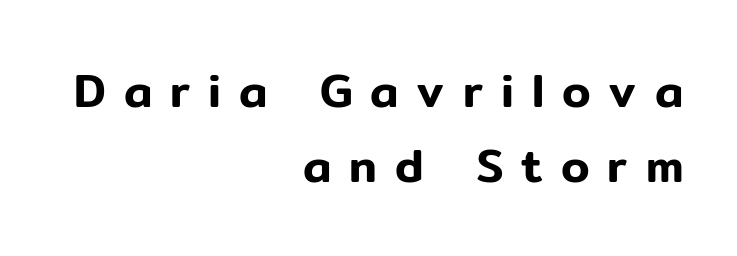
The image shows 46 px sans-serif type, upright; set right-aligned, normal line spacing (1.63x), unusually wide letter spacing (+0.39 em), not underlined; low stroke contrast and a medium x-height.
